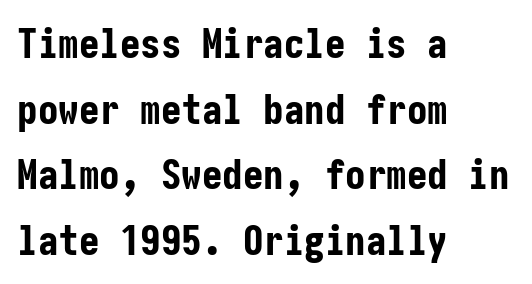
Q: Is the text bold? A: Yes.
Q: Is the text italic (slanted)? A: No, it is upright.
Q: Is the typeface a serif or a sans-serif typeface? A: Sans-serif.
Q: Is the text underlined? A: No.
Q: How is the paragraph aligned? A: Left-aligned.
Q: Is the spacing between letters normal or unusually wide? A: Normal.
Q: Is the spacing between lines tight, normal or loose? A: Normal.
Q: Width (condensed, normal, or wide)? A: Condensed.
Q: Stroke contrast? A: Low.
Q: x-height? A: Medium.
